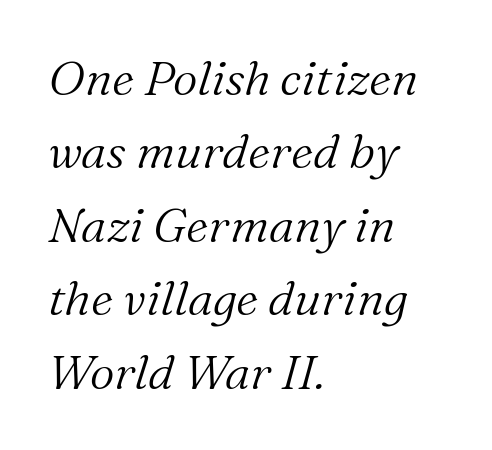
This reads as an unemphasized weight, regular at the heaviest. Is the type slanted? Yes — the strokes lean at a clear angle. Has an underline been added? It has not. The rendering uses natural spacing where letterforms have individual widths. How would I describe the line gaps? Plain and ordinary.
